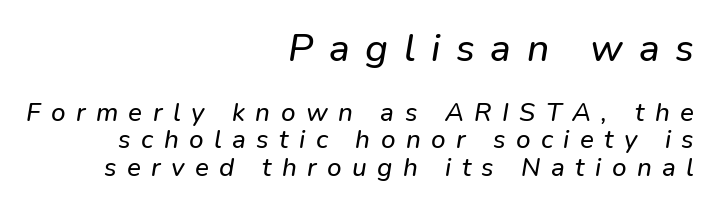
The image shows 39 px sans-serif type; set right-aligned, tight line spacing (1.06x), unusually wide letter spacing (+0.4 em), not underlined; the first (top) block is 1.5x larger; low stroke contrast and a medium x-height.
